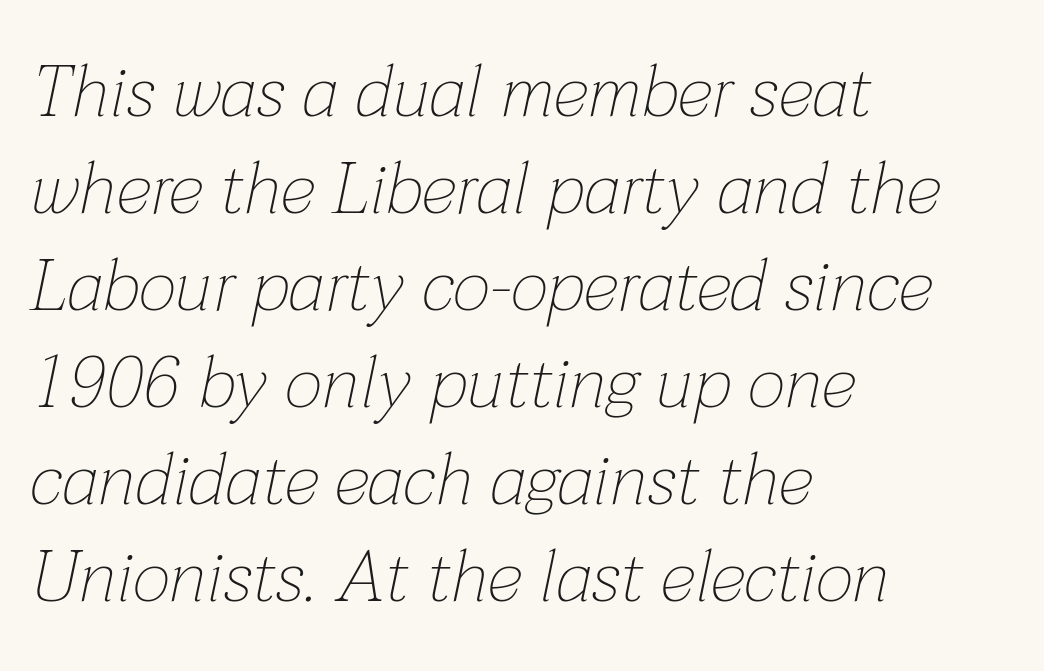
Interline gaps are of average width in this sample. Is this a fixed-width face? No — the glyphs have proportional, varying widths. The rendering keeps characters at their native spacing. Check the space under the baseline: it is left empty.
